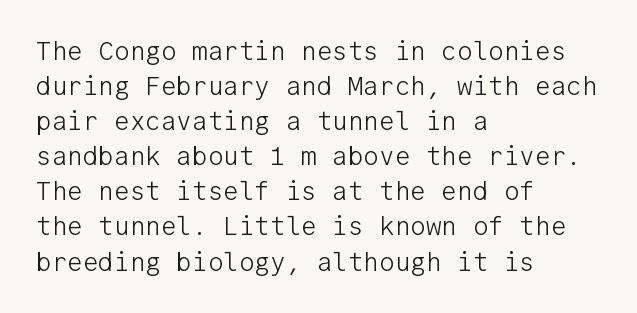
Q: Is the text bold? A: No.
Q: Is the text italic (slanted)? A: No, it is upright.
Q: Is the text underlined? A: No.
Q: How is the paragraph aligned? A: Left-aligned.
Q: Is the spacing between letters normal or unusually wide? A: Normal.
Q: Is the spacing between lines tight, normal or loose? A: Normal.
